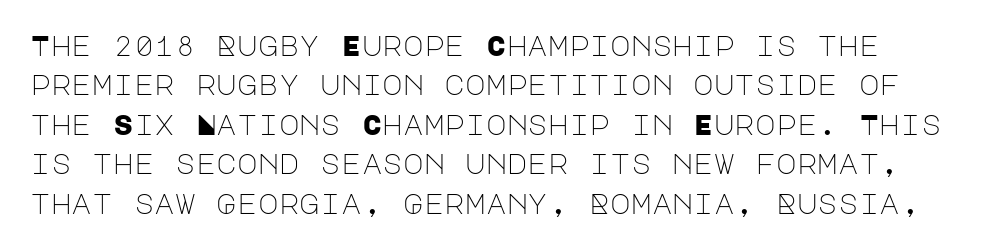
Q: Is the text bold? A: No.
Q: Is the text italic (slanted)? A: No, it is upright.
Q: Is the typeface a serif or a sans-serif typeface? A: Sans-serif.
Q: Is the text underlined? A: No.
Q: Is the spacing between letters normal or unusually wide? A: Normal.
Q: Is the spacing between lines tight, normal or loose? A: Normal.
Q: Width (condensed, normal, or wide)? A: Normal.
Q: Stroke contrast? A: Low.
Q: x-height? A: Large.
